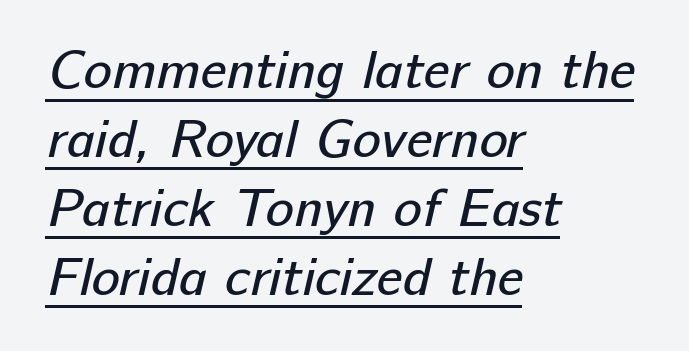
Q: Is the text bold? A: No.
Q: Is the typeface a serif or a sans-serif typeface? A: Sans-serif.
Q: Is the text underlined? A: Yes.
Q: How is the paragraph aligned? A: Left-aligned.
Q: Is the spacing between letters normal or unusually wide? A: Normal.
Q: Is the spacing between lines tight, normal or loose? A: Normal.
Q: Width (condensed, normal, or wide)? A: Normal.
Q: Stroke contrast? A: Low.
Q: x-height? A: Medium.
Q: Monospaced? A: No.
